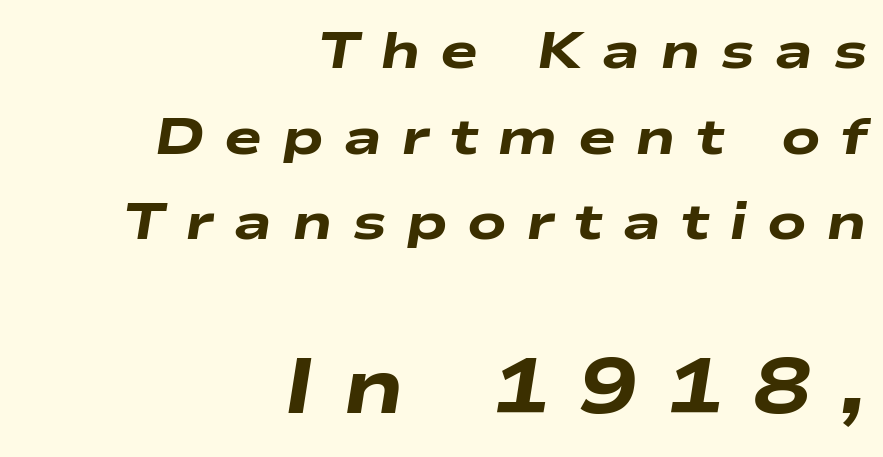
The image shows 77 px heavy, wide type, italic (leaning right); set right-aligned, normal line spacing (1.68x), unusually wide letter spacing (+0.38 em), not underlined; the second (bottom) block is 1.51x larger; low stroke contrast and a medium x-height.
